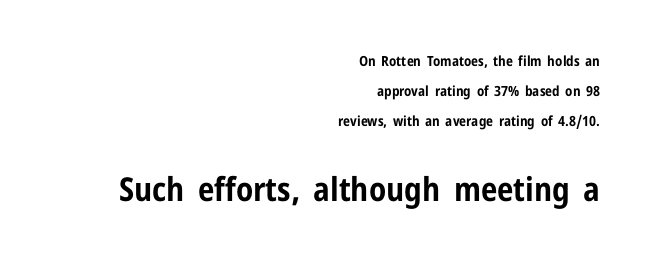
Q: Is the text bold? A: Yes.
Q: Is the text italic (slanted)? A: No, it is upright.
Q: Is the typeface a serif or a sans-serif typeface? A: Sans-serif.
Q: Is the text underlined? A: No.
Q: How is the paragraph aligned? A: Right-aligned.
Q: Is the spacing between letters normal or unusually wide? A: Normal.
Q: Is the spacing between lines tight, normal or loose? A: Loose.
Q: Which block of text is set in a larger size, the first (top) or the second (bottom)? A: The second (bottom) one.
Q: Width (condensed, normal, or wide)? A: Condensed.
Q: Stroke contrast? A: Low.
Q: x-height? A: Medium.
Q: Monospaced? A: No.
